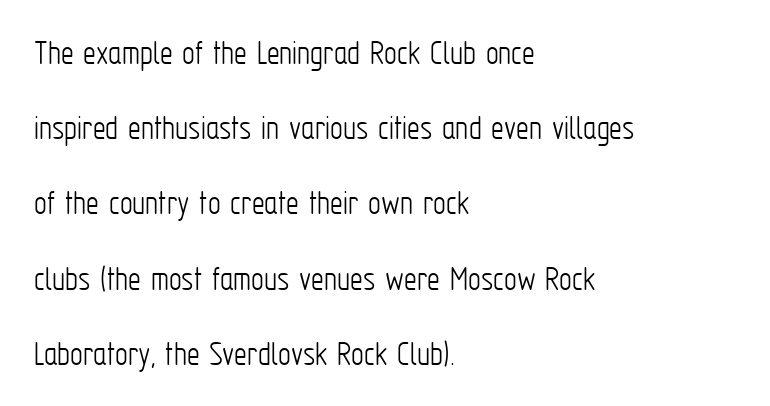
When letters stand straight like this, we call the style roman or upright. Compared with typical paragraphs, the rows here are farther apart. Is the stroke heavy? The answer is a plain regular-or-lighter. The lines in this sample share a left origin and differ only in where they stop. Caption: standard tracking, unaltered.
